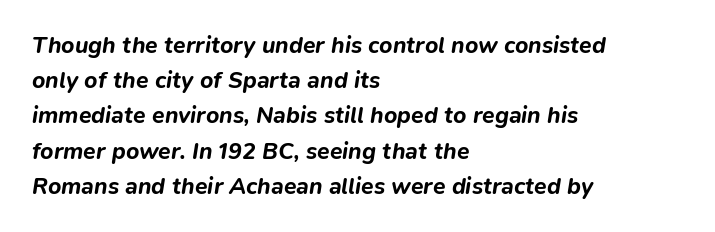
Q: Is the text bold? A: Yes.
Q: Is the text italic (slanted)? A: Yes, it leans right by about 9 degrees.
Q: Is the text underlined? A: No.
Q: How is the paragraph aligned? A: Left-aligned.
Q: Is the spacing between letters normal or unusually wide? A: Normal.
Q: Is the spacing between lines tight, normal or loose? A: Normal.
